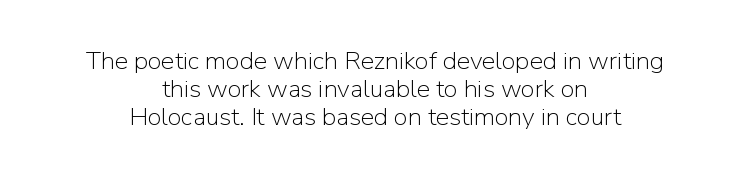
Is there much room between lines? No — they nearly touch. Heaviness? Minimal to ordinary, like unemphasized prose. Leftover space on each line is divided equally before and after the words. In terms of letterspacing, this is plain default setting. Is there any slant? The stems are plumb. Glance below the letters and you will spot only blank space.
